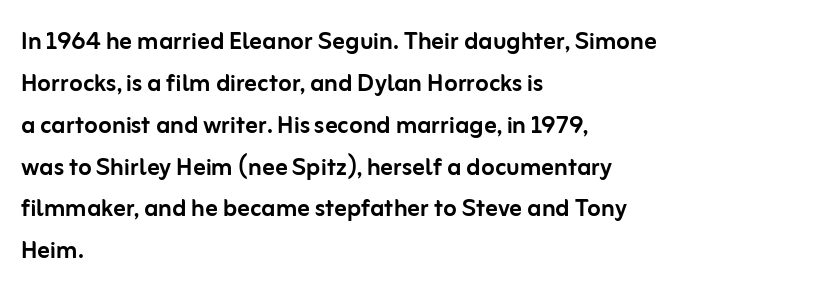
{"serif": "no", "italic": "no", "width": "normal", "stroke_contrast": "low", "x_height": "medium", "monospaced": "no", "underline": "no", "align": "left", "line_spacing": "normal", "line_spacing_ratio": 1.35, "letter_spacing": "normal", "letter_spacing_em": 0.0, "glyph_px": 31}
